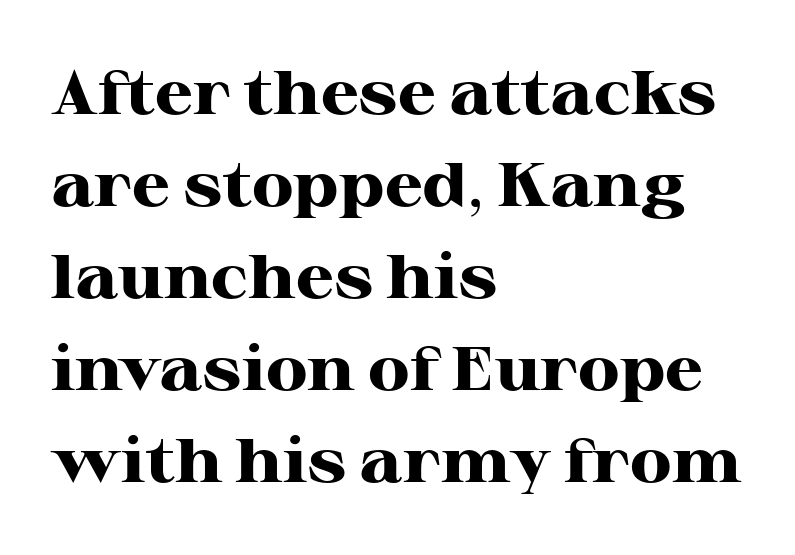
The ragged edge is on the right, which tells us the setting is flush left. Examine the stroke ends and you'll spot serifs. These lines carry a lot of weight — the face is fully bold. These lines are rendered in a variable-pitch font. The passage shown stacks its lines at a standard gap. Each word holds together tightly as a unit, with standard inter-letter gaps.
